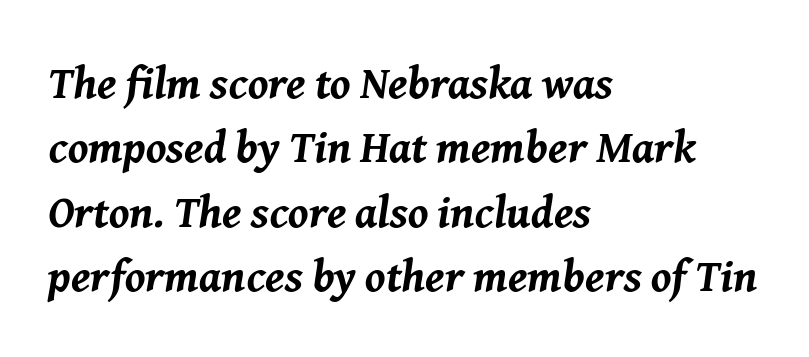
The image shows 45 px bold type, italic (leaning right); set left-aligned, normal line spacing (1.43x), normal letter spacing, not underlined; medium stroke contrast and a medium x-height.
